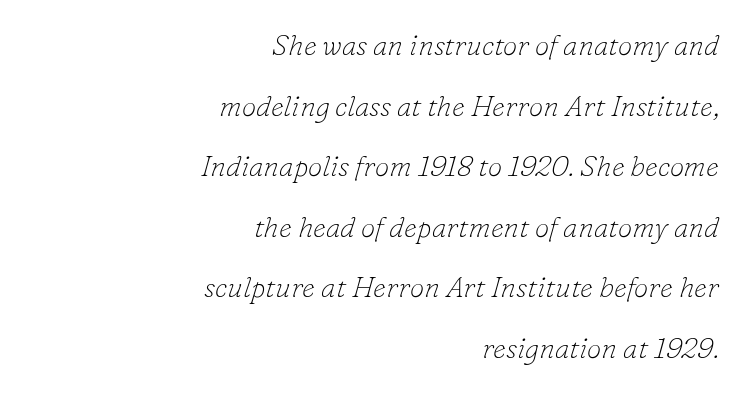
{"serif": "yes", "italic": "yes", "lean": "right", "slant_degrees": 16, "bold": "no", "weight": "thin", "width": "normal", "stroke_contrast": "low", "x_height": "small", "monospaced": "no", "underline": "no", "align": "right", "line_spacing": "loose", "line_spacing_ratio": 2.09, "letter_spacing": "normal", "letter_spacing_em": 0.0, "glyph_px": 29}
